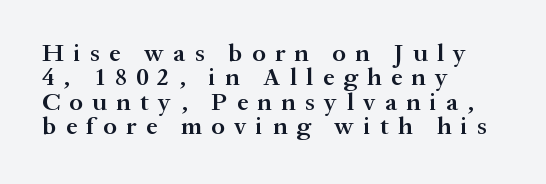
{"italic": "no", "bold": "semi", "underline": "no", "align": "left", "line_spacing": "tight", "line_spacing_ratio": 0.98, "letter_spacing": "wide", "letter_spacing_em": 0.38, "glyph_px": 25}
